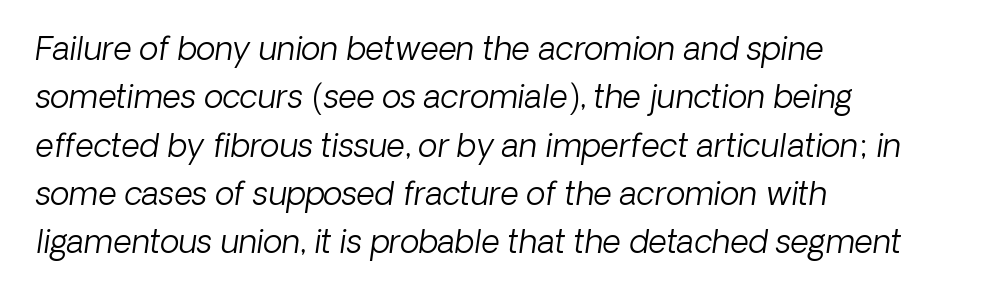
Q: Is the text bold? A: No.
Q: Is the typeface a serif or a sans-serif typeface? A: Sans-serif.
Q: Is the text underlined? A: No.
Q: How is the paragraph aligned? A: Left-aligned.
Q: Is the spacing between letters normal or unusually wide? A: Normal.
Q: Is the spacing between lines tight, normal or loose? A: Normal.
Q: Width (condensed, normal, or wide)? A: Normal.
Q: Stroke contrast? A: Low.
Q: x-height? A: Medium.
Q: Monospaced? A: No.
